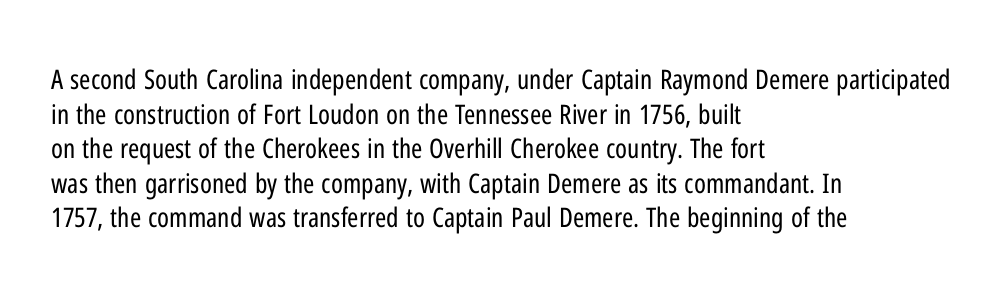
The block of text has a typical density, with ordinary space between rows. Which margin do the lines hug? The left one — the right edge is uneven. The space directly below the letters is spotless. This is the regular roman posture of the typeface. Does extra space separate the letters? No, they use regular spacing.
